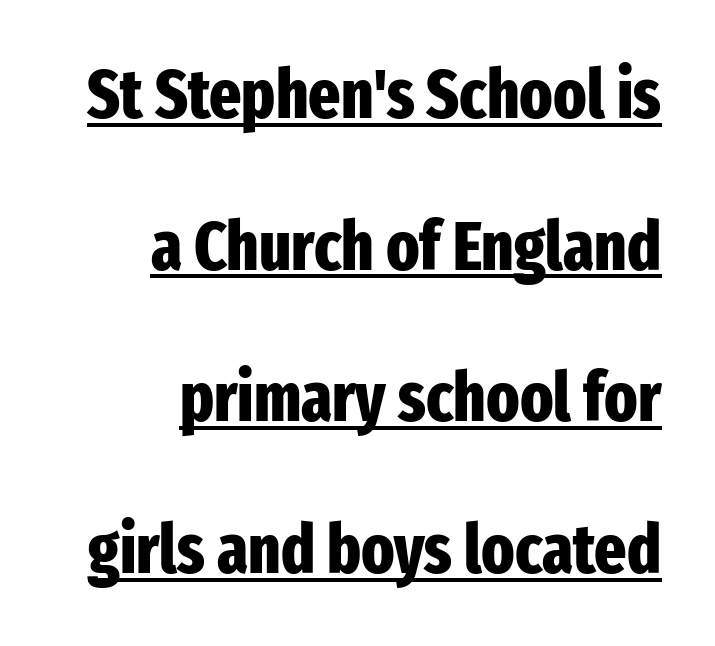
The image shows 68 px heavy, condensed sans-serif type, upright; set right-aligned, loose line spacing (2.23x), normal letter spacing, underlined; low stroke contrast and a medium x-height.
